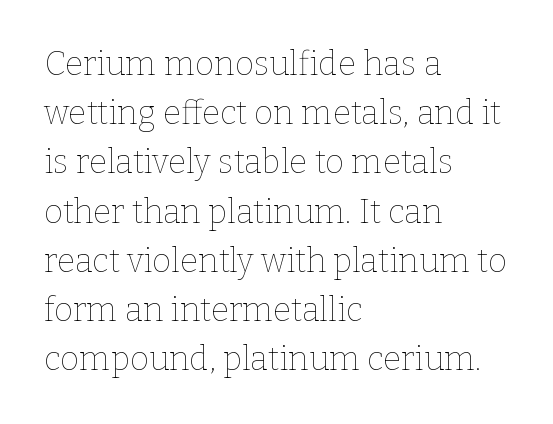
{"italic": "no", "bold": "no", "weight": "thin", "width": "normal", "stroke_contrast": "low", "x_height": "medium", "monospaced": "no", "underline": "no", "align": "left", "line_spacing": "normal", "line_spacing_ratio": 1.49, "letter_spacing": "normal", "letter_spacing_em": 0.0, "glyph_px": 33}
